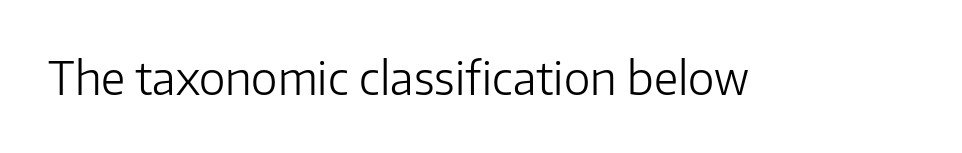
Q: Is the text bold? A: No.
Q: Is the text italic (slanted)? A: No, it is upright.
Q: Is the typeface a serif or a sans-serif typeface? A: Sans-serif.
Q: Is the text underlined? A: No.
Q: Is the spacing between letters normal or unusually wide? A: Normal.
Q: Width (condensed, normal, or wide)? A: Normal.
Q: Stroke contrast? A: Low.
Q: x-height? A: Medium.
Q: Monospaced? A: No.
